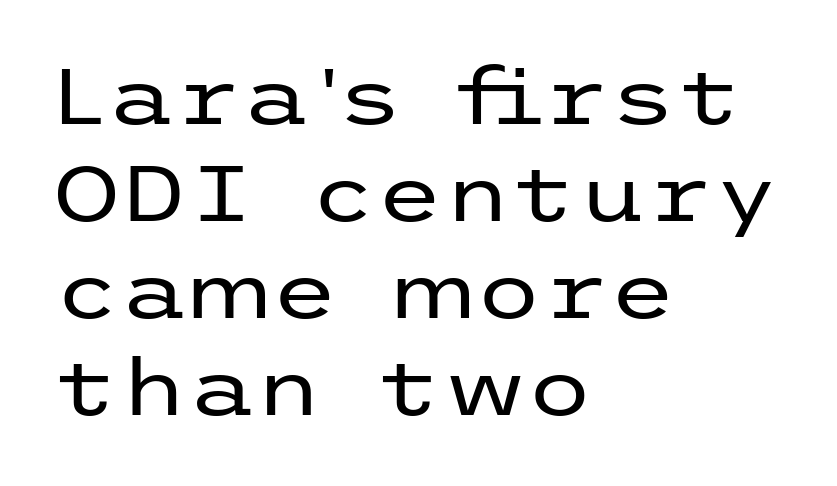
What stands out about the letter spacing? Nothing — it is the standard amount. The compositor pushed each line to the left boundary. The typography opts for an upright posture over an oblique one. The strokes are not fattened; the text isn't bold.
